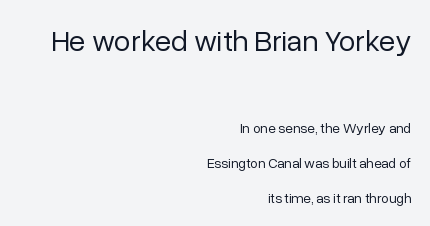
The image shows 30 px regular-weight sans-serif type, upright; set right-aligned, loose line spacing (2.5x), normal letter spacing, not underlined; the first (top) block is 2.14x larger; low stroke contrast and a medium x-height.
